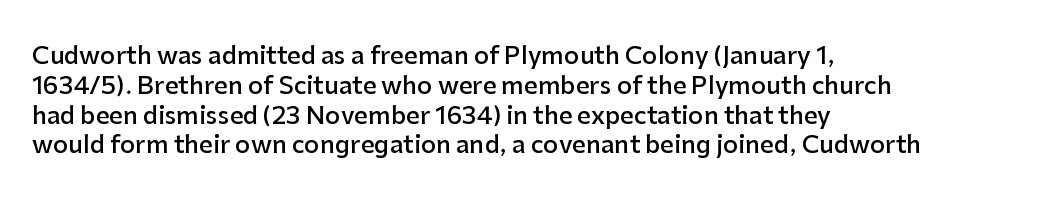
{"italic": "no", "bold": "semi", "underline": "no", "align": "left", "line_spacing_ratio": 1.24, "letter_spacing": "normal", "letter_spacing_em": 0.0, "glyph_px": 24}
